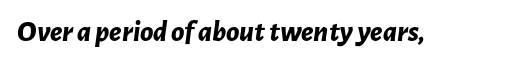
{"italic": "yes", "lean": "right", "slant_degrees": 7, "bold": "yes", "weight": "bold", "width": "normal", "stroke_contrast": "low", "x_height": "medium", "monospaced": "no", "underline": "no", "letter_spacing": "normal", "letter_spacing_em": 0.0, "glyph_px": 30}
